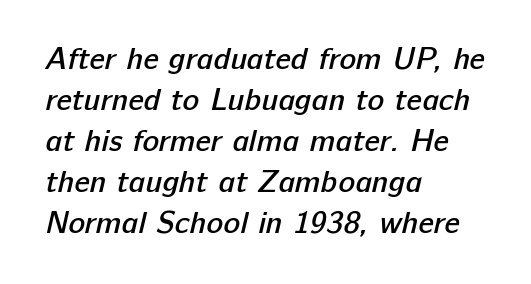
The image shows 31 px semibold sans-serif type; set left-aligned, normal line spacing (1.32x), normal letter spacing, not underlined; low stroke contrast and a medium x-height.
